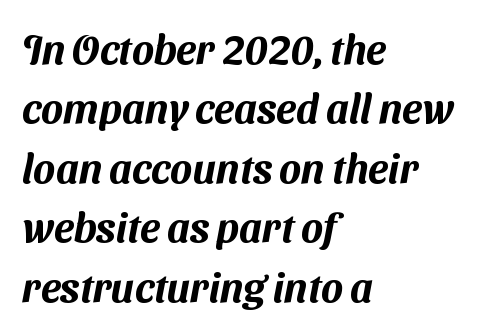
{"serif": "no", "width": "normal", "stroke_contrast": "medium", "x_height": "medium", "monospaced": "no", "underline": "no", "align": "left", "line_spacing": "normal", "line_spacing_ratio": 1.45, "letter_spacing": "normal", "letter_spacing_em": 0.0, "glyph_px": 41}
